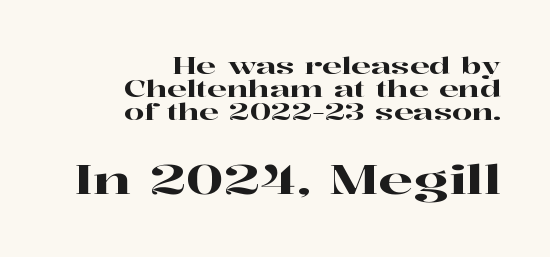
Q: Is the text italic (slanted)? A: No, it is upright.
Q: Is the typeface a serif or a sans-serif typeface? A: Serif.
Q: Is the text underlined? A: No.
Q: How is the paragraph aligned? A: Right-aligned.
Q: Is the spacing between letters normal or unusually wide? A: Normal.
Q: Is the spacing between lines tight, normal or loose? A: Tight.
Q: Which block of text is set in a larger size, the first (top) or the second (bottom)? A: The second (bottom) one.
Q: Width (condensed, normal, or wide)? A: Wide.
Q: Stroke contrast? A: High.
Q: x-height? A: Medium.
Q: Monospaced? A: No.
